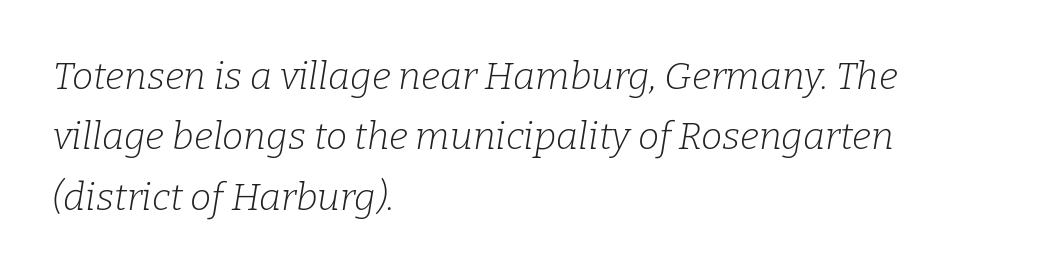
Q: Is the text bold? A: No.
Q: Is the text italic (slanted)? A: Yes, it leans right by about 9 degrees.
Q: Is the typeface a serif or a sans-serif typeface? A: Serif.
Q: Is the text underlined? A: No.
Q: How is the paragraph aligned? A: Left-aligned.
Q: Is the spacing between letters normal or unusually wide? A: Normal.
Q: Is the spacing between lines tight, normal or loose? A: Normal.
Q: Width (condensed, normal, or wide)? A: Normal.
Q: Stroke contrast? A: Low.
Q: x-height? A: Medium.
Q: Monospaced? A: No.
